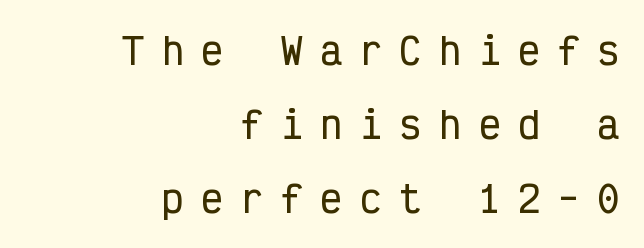
The image shows 36 px condensed sans-serif type, upright, monospaced; set right-aligned, loose line spacing (2.06x), unusually wide letter spacing (+0.5 em), not underlined; low stroke contrast and a medium x-height.
